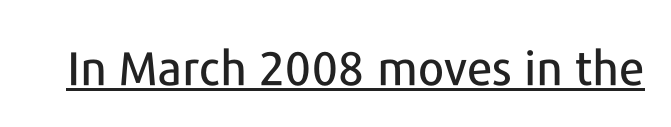
Q: Is the text italic (slanted)? A: No, it is upright.
Q: Is the typeface a serif or a sans-serif typeface? A: Sans-serif.
Q: Is the text underlined? A: Yes.
Q: Is the spacing between letters normal or unusually wide? A: Normal.
Q: Width (condensed, normal, or wide)? A: Normal.
Q: Stroke contrast? A: Low.
Q: x-height? A: Medium.
Q: Monospaced? A: No.
